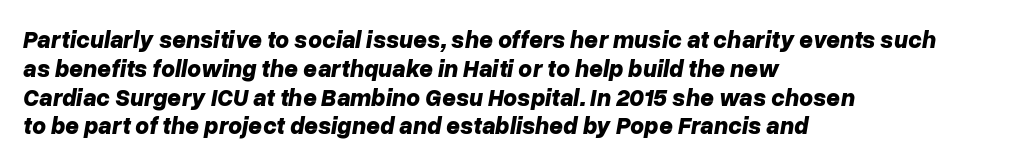
Plain, unruled lines of type. The text carries the slant typical of an italic or oblique font. Chunky letters — that's bold for sure. Characters follow at the spacing the type designer built in.
